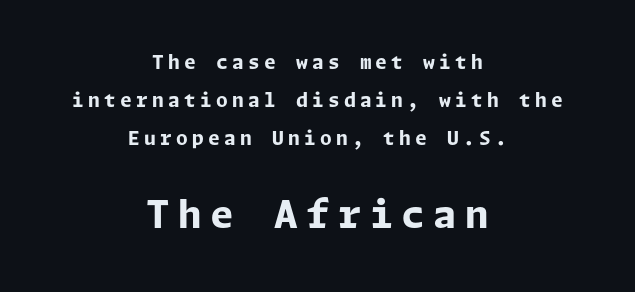
Q: Is the text bold? A: Yes.
Q: Is the text italic (slanted)? A: No, it is upright.
Q: Is the typeface a serif or a sans-serif typeface? A: Sans-serif.
Q: Is the text underlined? A: No.
Q: How is the paragraph aligned? A: Centered.
Q: Is the spacing between letters normal or unusually wide? A: Unusually wide.
Q: Is the spacing between lines tight, normal or loose? A: Loose.
Q: Which block of text is set in a larger size, the first (top) or the second (bottom)? A: The second (bottom) one.
Q: Width (condensed, normal, or wide)? A: Normal.
Q: Stroke contrast? A: Low.
Q: x-height? A: Medium.
